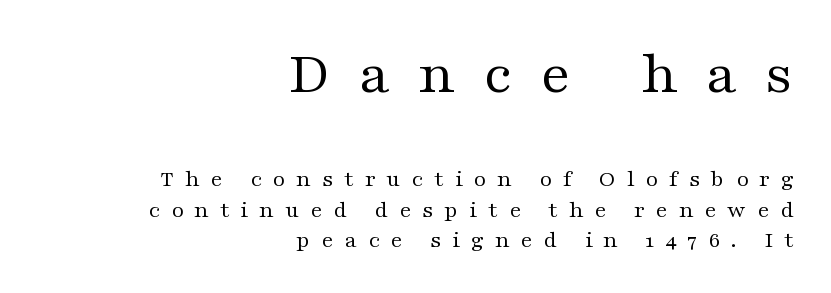
{"serif": "yes", "italic": "no", "bold": "no", "weight": "regular", "width": "wide", "stroke_contrast": "medium", "x_height": "medium", "monospaced": "no", "underline": "no", "align": "right", "line_spacing": "normal", "line_spacing_ratio": 1.28, "letter_spacing": "wide", "letter_spacing_em": 0.46, "larger_block": "first", "size_ratio": 2.54, "glyph_px": 61}
